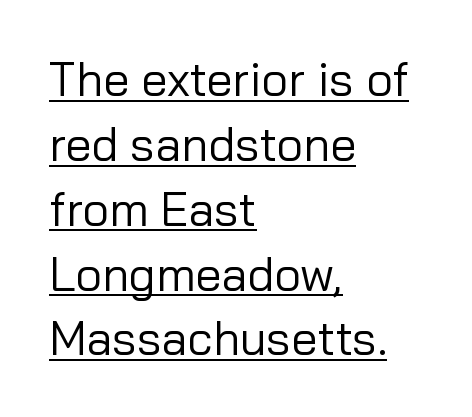
The image shows 47 px regular-weight sans-serif type, upright; set left-aligned, normal line spacing (1.38x), normal letter spacing, underlined; low stroke contrast and a medium x-height.
